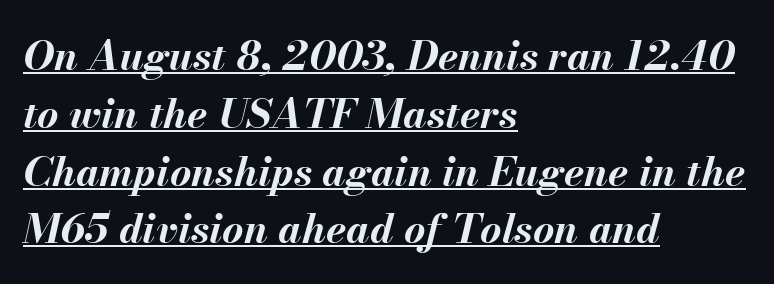
The image shows 41 px bold type, italic (leaning right); set left-aligned, normal line spacing (1.41x), normal letter spacing, underlined; medium stroke contrast and a small x-height.
